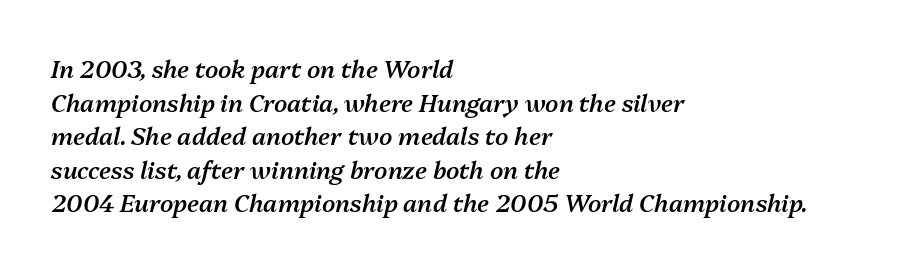
{"italic": "yes", "lean": "right", "slant_degrees": 13, "bold": "semi", "underline": "no", "align": "left", "line_spacing": "normal", "line_spacing_ratio": 1.4, "letter_spacing": "normal", "letter_spacing_em": 0.0, "glyph_px": 24}
